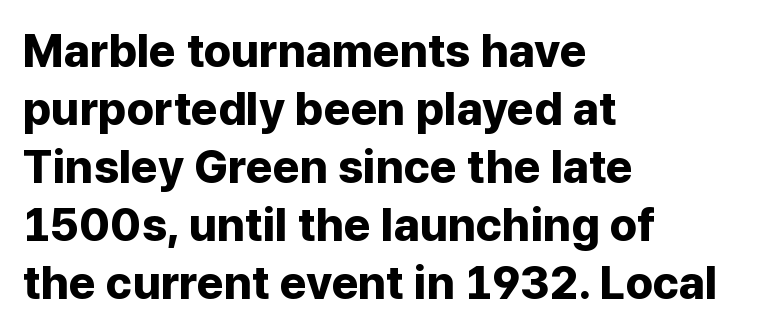
These lines carry a lot of weight — the face is fully bold. Between one letter and the next there's only the usual sliver of space. You could not count columns in this text — the font is proportionally spaced. Which margin do the lines hug? The left one — the right edge is uneven. These lines were composed using upright roman letters.
